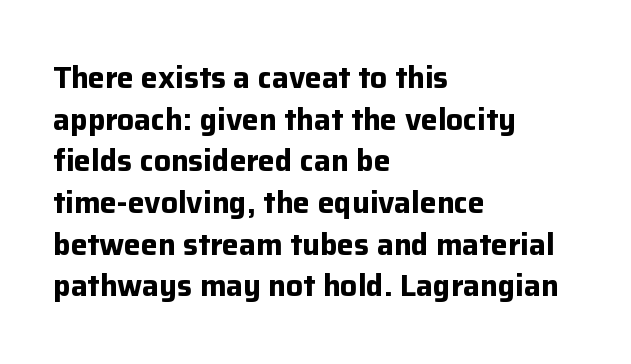
Q: Is the text bold? A: Yes.
Q: Is the text italic (slanted)? A: No, it is upright.
Q: Is the typeface a serif or a sans-serif typeface? A: Sans-serif.
Q: Is the text underlined? A: No.
Q: How is the paragraph aligned? A: Left-aligned.
Q: Is the spacing between letters normal or unusually wide? A: Normal.
Q: Is the spacing between lines tight, normal or loose? A: Normal.
Q: Width (condensed, normal, or wide)? A: Normal.
Q: Stroke contrast? A: Low.
Q: x-height? A: Medium.
Q: Monospaced? A: No.
